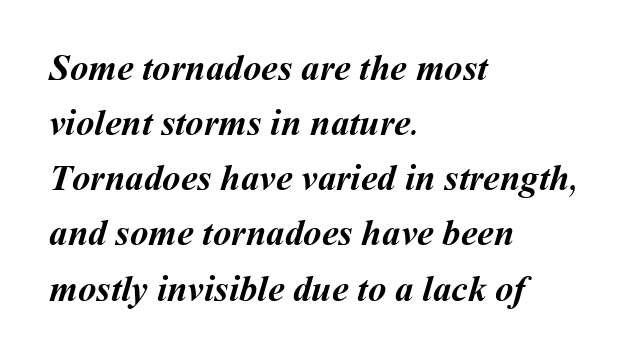
{"bold": "yes", "weight": "semibold", "width": "normal", "stroke_contrast": "medium", "x_height": "medium", "monospaced": "no", "underline": "no", "align": "left", "line_spacing": "normal", "line_spacing_ratio": 1.49, "letter_spacing": "normal", "letter_spacing_em": 0.0, "glyph_px": 37}
